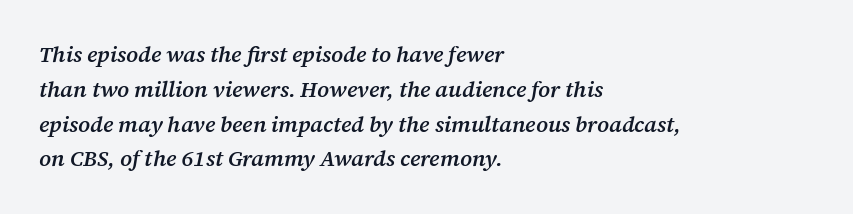
The image shows 22 px text type, italic (leaning right); set left-aligned, normal line spacing (1.58x), normal letter spacing, not underlined.
